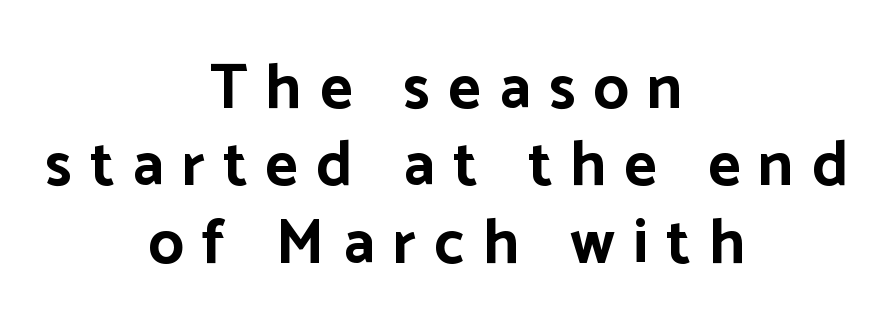
Inter-character spacing is expanded well beyond the font's built-in metrics. Here the designer chose a conventional face with non-uniform glyph widths. The text was rendered using a sans face with plain stroke endings. Typographic density is high because the face is bold. Horizontal alignment here is central, giving a formal, balanced look.
